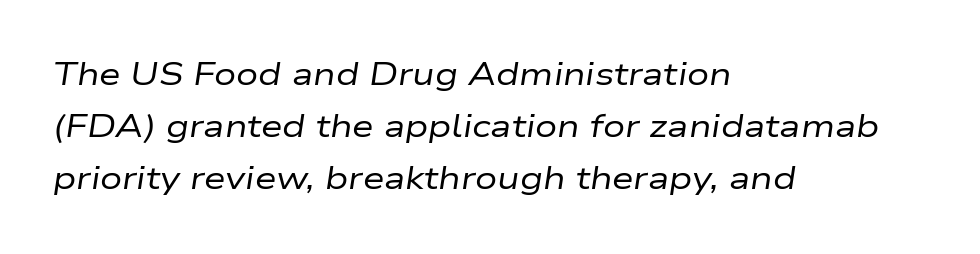
{"italic": "yes", "lean": "right", "slant_degrees": 9, "bold": "no", "weight": "regular", "width": "wide", "stroke_contrast": "low", "x_height": "medium", "monospaced": "no", "underline": "no", "align": "left", "line_spacing": "normal", "line_spacing_ratio": 1.68, "letter_spacing": "normal", "letter_spacing_em": 0.0, "glyph_px": 31}
